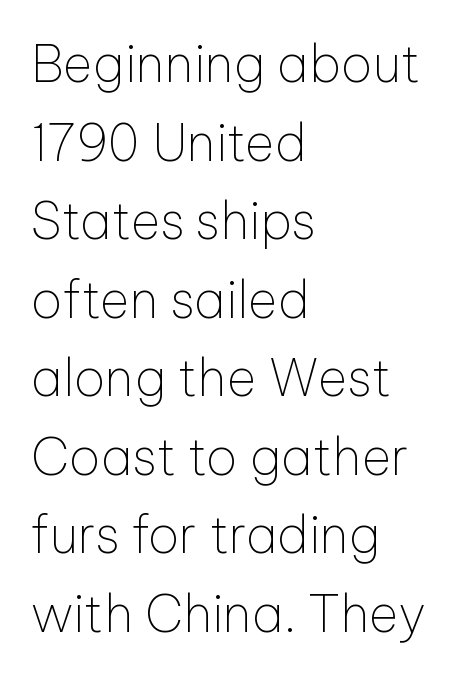
{"serif": "no", "italic": "no", "bold": "no", "weight": "thin", "width": "normal", "stroke_contrast": "low", "x_height": "medium", "monospaced": "no", "underline": "no", "align": "left", "line_spacing": "normal", "line_spacing_ratio": 1.54, "letter_spacing": "normal", "letter_spacing_em": 0.0, "glyph_px": 51}
